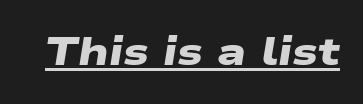
{"serif": "no", "bold": "yes", "weight": "heavy", "width": "wide", "stroke_contrast": "low", "x_height": "medium", "monospaced": "no", "underline": "yes", "letter_spacing": "normal", "letter_spacing_em": 0.0, "glyph_px": 40}
